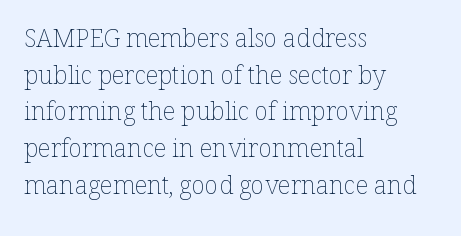
Weight: in the light-to-regular range. In CSS terms this would be text-align: left. The letters stand straight up with perfectly vertical stems. Each new line begins a customary step beneath the previous one. Characters follow at the spacing the type designer built in.
